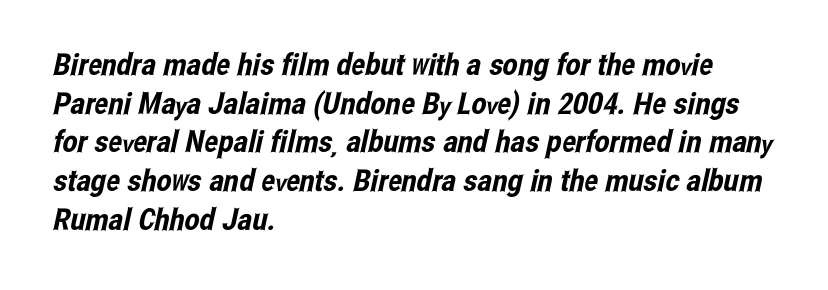
Q: Is the typeface a serif or a sans-serif typeface? A: Sans-serif.
Q: Is the text underlined? A: No.
Q: How is the paragraph aligned? A: Left-aligned.
Q: Is the spacing between letters normal or unusually wide? A: Normal.
Q: Is the spacing between lines tight, normal or loose? A: Normal.
Q: Width (condensed, normal, or wide)? A: Condensed.
Q: Stroke contrast? A: Low.
Q: x-height? A: Medium.
Q: Monospaced? A: No.
